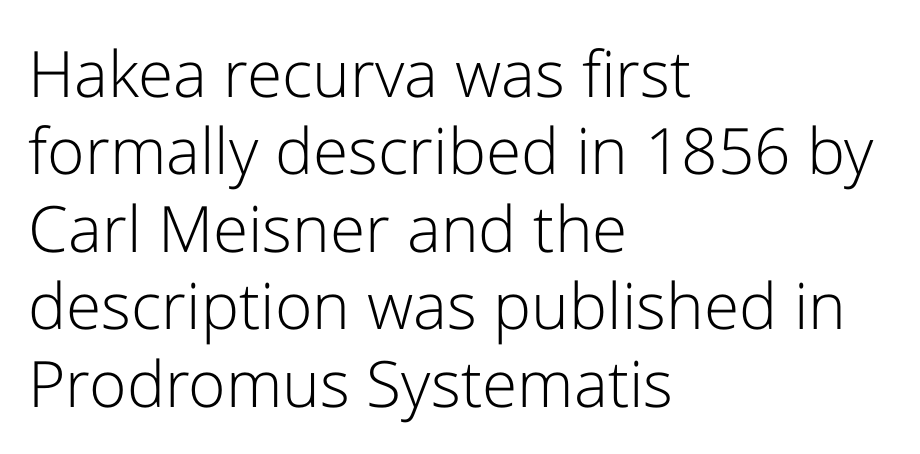
To sum up the face: it is a sans, with no serifs. Glyph-to-glyph distance matches everyday printed text. Nothing heavy about these letters — not bold at all. Notice how the passage keeps a crisp vertical edge on the left only. Varying glyph widths throughout — classic text-font behaviour.
